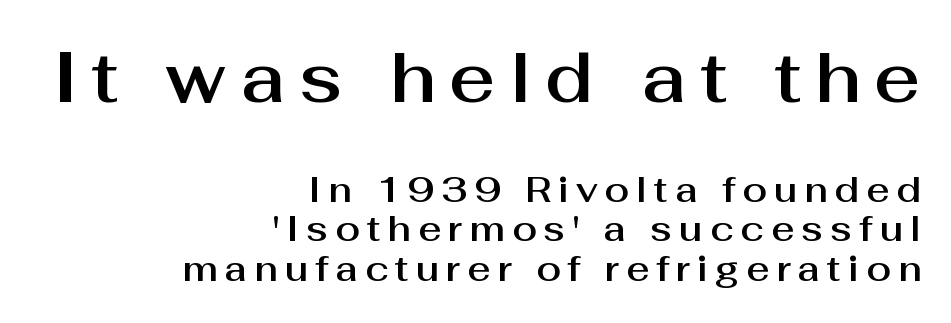
Every stem runs plumb, perpendicular to the baseline. Caption: upper text group enlarged, lower text group reduced. The space beneath each line is pristine and unruled. Is there much room between lines? No — they nearly touch. The characters display no serif detailing; their extremities are plain.
